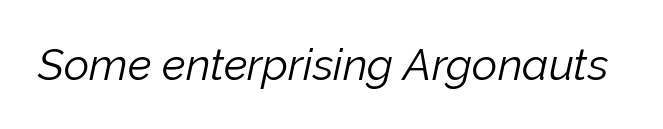
The image shows 44 px light type, italic (leaning right); set normal letter spacing, not underlined; low stroke contrast and a medium x-height.
